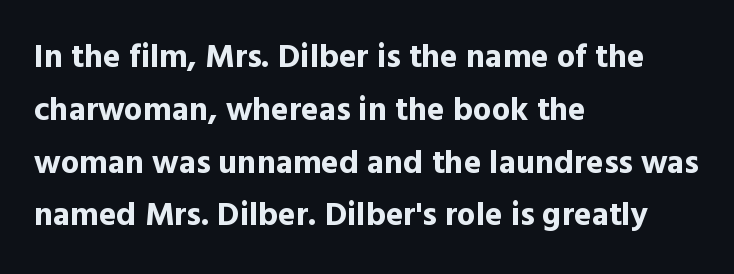
{"serif": "no", "italic": "no", "bold": "yes", "weight": "bold", "width": "normal", "x_height": "medium", "monospaced": "no", "underline": "no", "align": "left", "line_spacing": "normal", "line_spacing_ratio": 1.6, "letter_spacing": "normal", "letter_spacing_em": 0.0, "glyph_px": 33}
